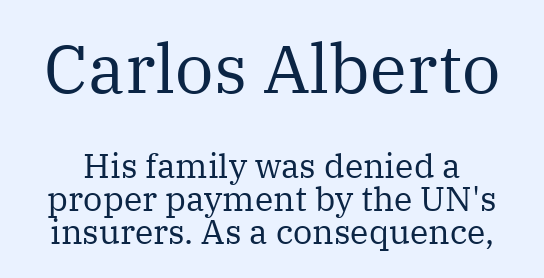
The area under the type is left untouched. On a weight scale, this lands at 450 or below. In terms of posture, this sample is upright. Is this a fixed-width face? No — the glyphs have proportional, varying widths. The passage shown begins with its larger block and ends with its smaller one.
